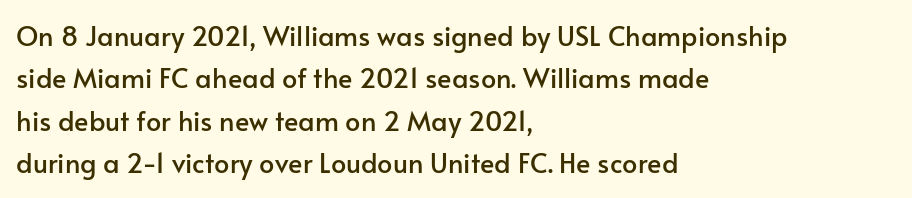
Successive baselines arrive at the customary interval. Tall strokes in this sample are plumb rather than angled. Where is the straight margin? On the left. Lines of text with bare space underneath. Each word holds together tightly as a unit, with standard inter-letter gaps.
